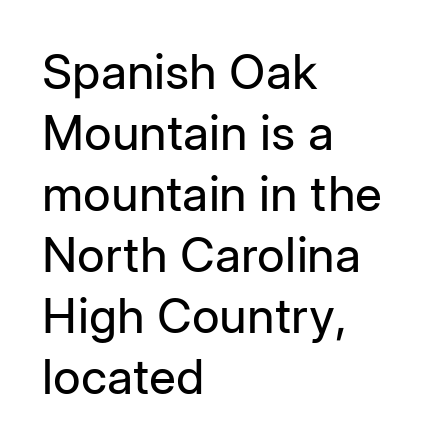
Q: Is the text bold? A: No.
Q: Is the text italic (slanted)? A: No, it is upright.
Q: Is the typeface a serif or a sans-serif typeface? A: Sans-serif.
Q: Is the text underlined? A: No.
Q: How is the paragraph aligned? A: Left-aligned.
Q: Is the spacing between letters normal or unusually wide? A: Normal.
Q: Is the spacing between lines tight, normal or loose? A: Normal.
Q: Width (condensed, normal, or wide)? A: Normal.
Q: Stroke contrast? A: Low.
Q: x-height? A: Medium.
Q: Monospaced? A: No.
